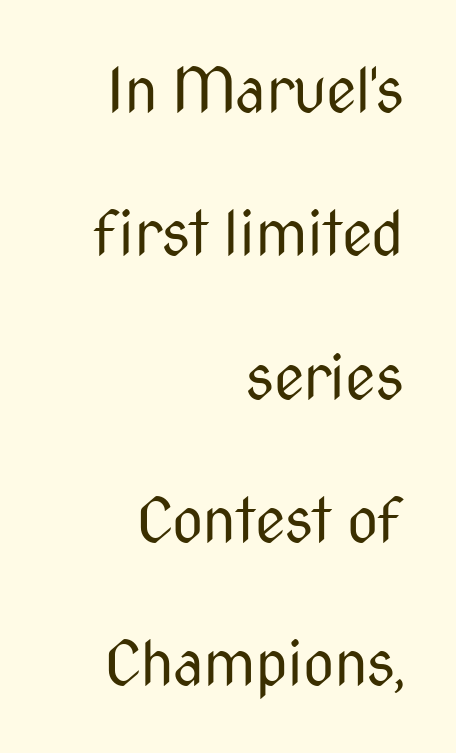
Q: Is the text bold? A: No.
Q: Is the text italic (slanted)? A: No, it is upright.
Q: Is the typeface a serif or a sans-serif typeface? A: Sans-serif.
Q: Is the text underlined? A: No.
Q: How is the paragraph aligned? A: Right-aligned.
Q: Is the spacing between letters normal or unusually wide? A: Normal.
Q: Is the spacing between lines tight, normal or loose? A: Loose.
Q: Width (condensed, normal, or wide)? A: Condensed.
Q: Stroke contrast? A: Medium.
Q: x-height? A: Medium.
Q: Monospaced? A: No.
